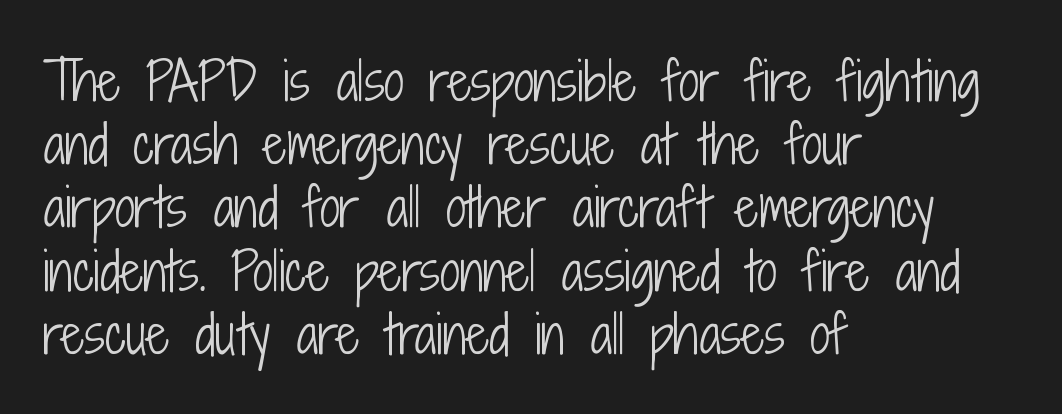
Q: Is the text bold? A: No.
Q: Is the text italic (slanted)? A: No, it is upright.
Q: Is the typeface a serif or a sans-serif typeface? A: Sans-serif.
Q: Is the text underlined? A: No.
Q: How is the paragraph aligned? A: Left-aligned.
Q: Is the spacing between letters normal or unusually wide? A: Normal.
Q: Width (condensed, normal, or wide)? A: Condensed.
Q: Stroke contrast? A: Low.
Q: x-height? A: Medium.
Q: Monospaced? A: No.
